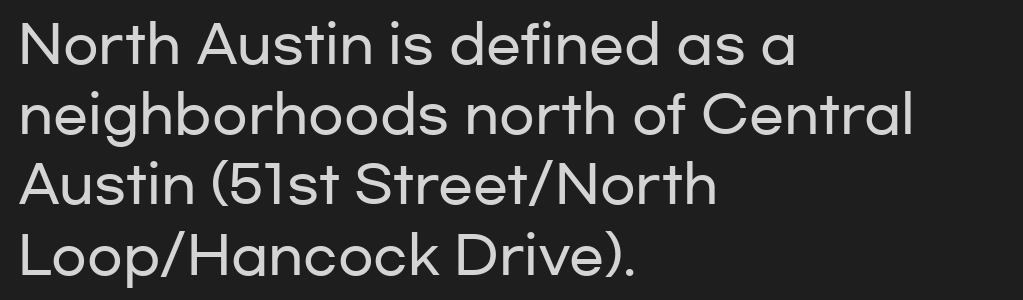
Q: Is the text italic (slanted)? A: No, it is upright.
Q: Is the typeface a serif or a sans-serif typeface? A: Sans-serif.
Q: Is the text underlined? A: No.
Q: How is the paragraph aligned? A: Left-aligned.
Q: Is the spacing between letters normal or unusually wide? A: Normal.
Q: Is the spacing between lines tight, normal or loose? A: Normal.
Q: Width (condensed, normal, or wide)? A: Wide.
Q: Stroke contrast? A: Low.
Q: x-height? A: Medium.
Q: Monospaced? A: No.
